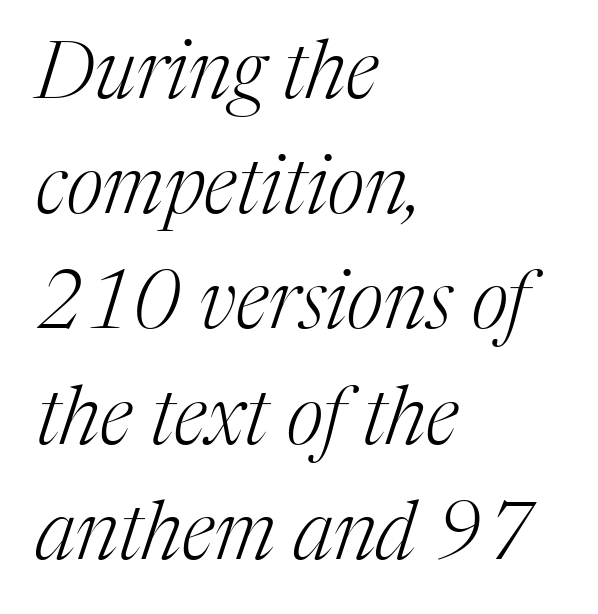
The glyphs look as if they've been sheared to an angle. Is this a fixed-width face? No — the glyphs have proportional, varying widths. Left-aligned paragraph, ragged on the right. The face used here is rendered with its standard letterfit. These lines are composed in type with serifs. A quiet, ordinary-to-light weight characterises the typeface.
